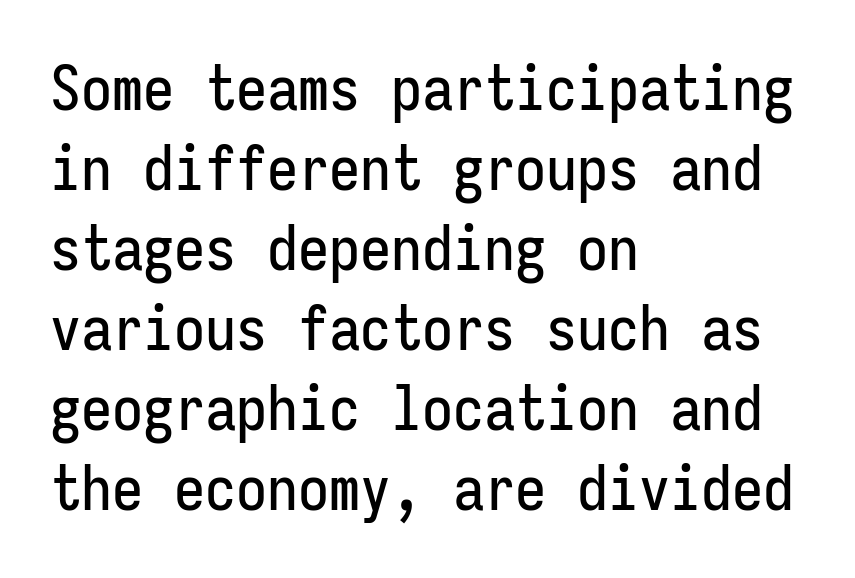
Q: Is the text italic (slanted)? A: No, it is upright.
Q: Is the typeface a serif or a sans-serif typeface? A: Sans-serif.
Q: Is the text underlined? A: No.
Q: How is the paragraph aligned? A: Left-aligned.
Q: Is the spacing between letters normal or unusually wide? A: Normal.
Q: Is the spacing between lines tight, normal or loose? A: Normal.
Q: Width (condensed, normal, or wide)? A: Condensed.
Q: Stroke contrast? A: Low.
Q: x-height? A: Medium.
Q: Monospaced? A: Yes.
